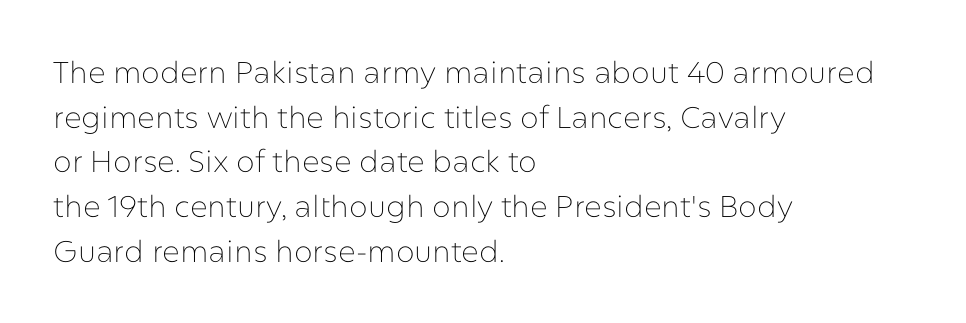
The image shows 30 px thin sans-serif type, upright; set left-aligned, normal line spacing (1.49x), normal letter spacing, not underlined; low stroke contrast and a medium x-height.
